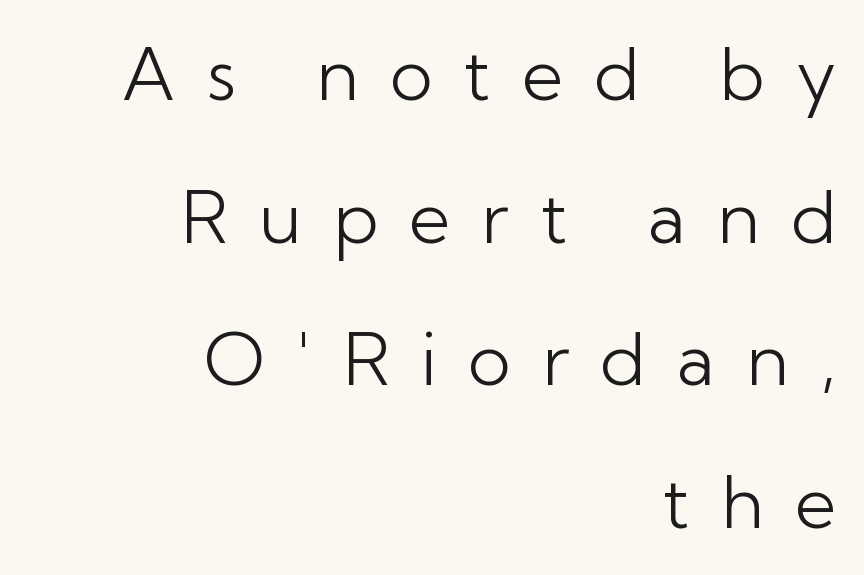
Q: Is the text bold? A: No.
Q: Is the text italic (slanted)? A: No, it is upright.
Q: Is the typeface a serif or a sans-serif typeface? A: Sans-serif.
Q: Is the text underlined? A: No.
Q: How is the paragraph aligned? A: Right-aligned.
Q: Is the spacing between letters normal or unusually wide? A: Unusually wide.
Q: Is the spacing between lines tight, normal or loose? A: Loose.
Q: Width (condensed, normal, or wide)? A: Normal.
Q: Stroke contrast? A: Low.
Q: x-height? A: Medium.
Q: Monospaced? A: No.
